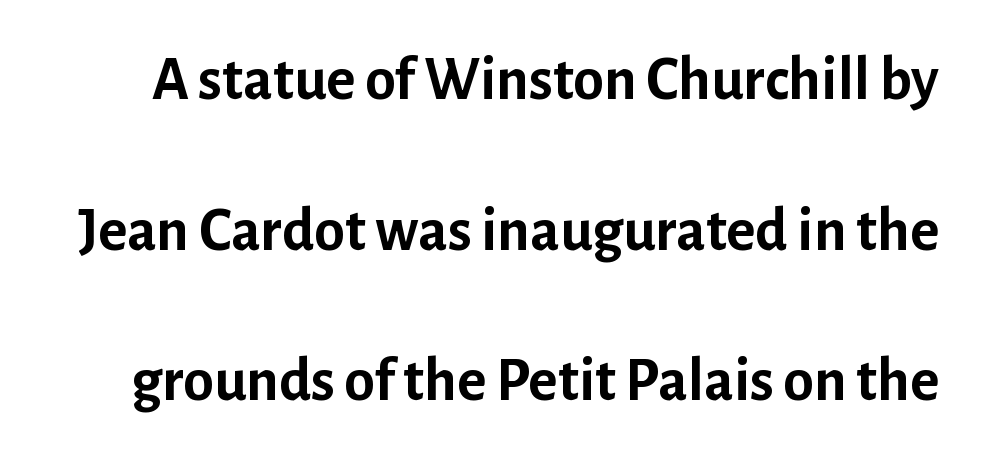
Emphasis by weight is at full strength: bold. Reading down the column, the eye jumps a long way to each next line. Is this a sans? Yes — the strokes have no serifs. Each word holds together tightly as a unit, with standard inter-letter gaps. Unlike italic type, these characters show no tilt at all. Glance below the letters and you will spot only blank space.
